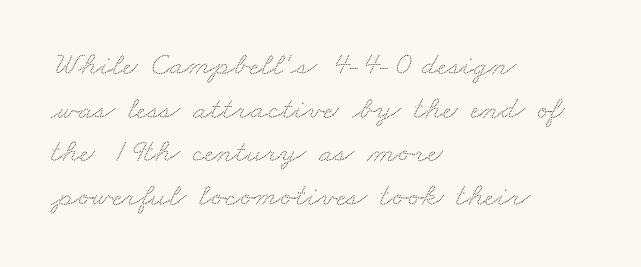
The image shows 33 px wide type; set left-aligned, normal line spacing (1.32x), normal letter spacing, not underlined; low stroke contrast and a small x-height.
